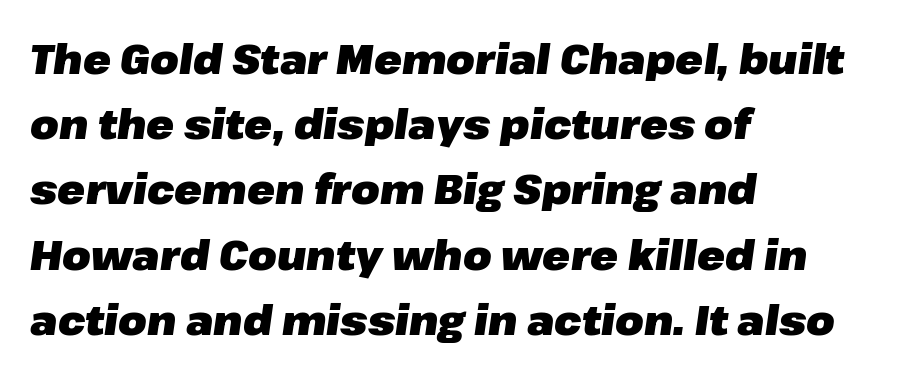
{"italic": "yes", "lean": "right", "slant_degrees": 8, "bold": "yes", "weight": "heavy", "width": "normal", "stroke_contrast": "low", "x_height": "medium", "monospaced": "no", "underline": "no", "align": "left", "line_spacing": "normal", "line_spacing_ratio": 1.59, "letter_spacing": "normal", "letter_spacing_em": 0.0, "glyph_px": 41}
